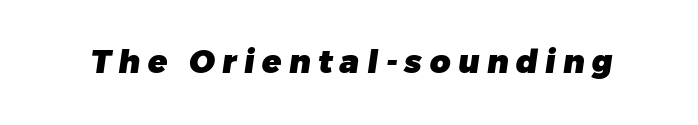
{"serif": "no", "bold": "yes", "weight": "heavy", "width": "normal", "stroke_contrast": "low", "x_height": "medium", "monospaced": "no", "underline": "no", "letter_spacing": "wide", "letter_spacing_em": 0.23, "glyph_px": 32}
